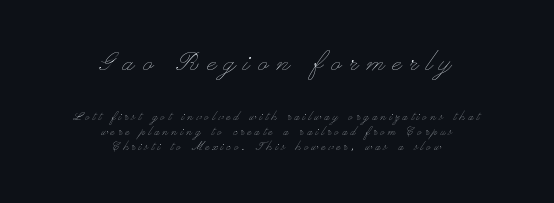
{"bold": "no", "weight": "thin", "width": "wide", "stroke_contrast": "low", "x_height": "small", "monospaced": "no", "underline": "no", "align": "center", "line_spacing": "tight", "line_spacing_ratio": 1.1, "letter_spacing": "wide", "letter_spacing_em": 0.25, "larger_block": "first", "size_ratio": 2.36, "glyph_px": 33}
